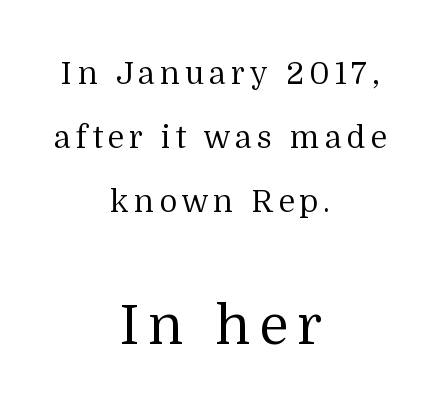
The image shows 55 px regular-weight serif type, upright; set centered, loose line spacing (2.06x), not underlined; the second (bottom) block is 1.77x larger; medium stroke contrast and a medium x-height.
